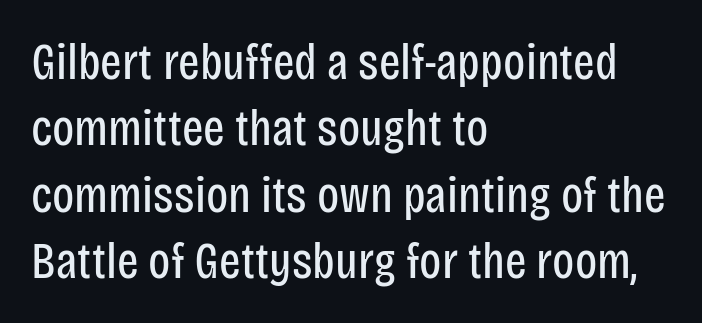
{"serif": "no", "italic": "no", "bold": "no", "weight": "regular", "width": "condensed", "stroke_contrast": "low", "x_height": "large", "monospaced": "no", "underline": "no", "align": "left", "line_spacing": "normal", "line_spacing_ratio": 1.3, "letter_spacing": "normal", "letter_spacing_em": 0.0, "glyph_px": 51}
